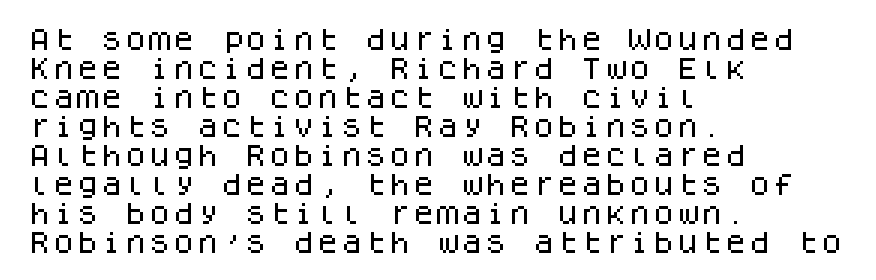
The image shows 24 px text type, upright; set left-aligned, line spacing 1.21x, normal letter spacing, not underlined.
